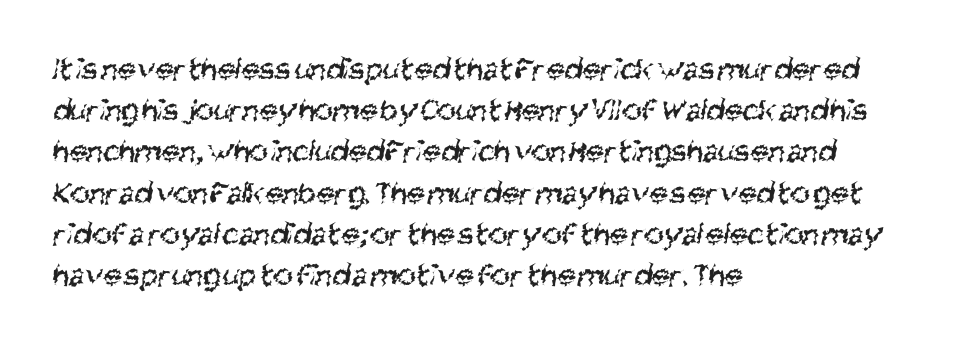
Q: Is the text bold? A: No.
Q: Is the typeface a serif or a sans-serif typeface? A: Sans-serif.
Q: Is the text underlined? A: No.
Q: How is the paragraph aligned? A: Left-aligned.
Q: Is the spacing between letters normal or unusually wide? A: Normal.
Q: Is the spacing between lines tight, normal or loose? A: Normal.
Q: Width (condensed, normal, or wide)? A: Condensed.
Q: Stroke contrast? A: Medium.
Q: x-height? A: Large.
Q: Monospaced? A: No.
